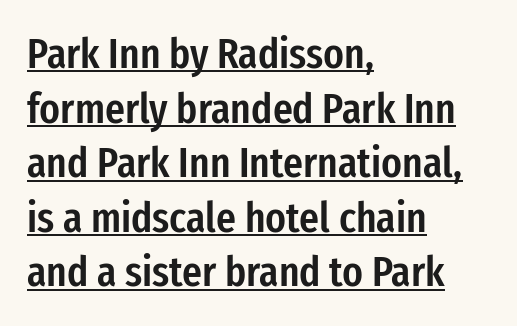
{"serif": "no", "italic": "no", "bold": "semi", "weight": "semibold", "width": "condensed", "stroke_contrast": "low", "x_height": "medium", "monospaced": "no", "underline": "yes", "align": "left", "line_spacing": "normal", "line_spacing_ratio": 1.27, "letter_spacing": "normal", "letter_spacing_em": 0.0, "glyph_px": 43}
